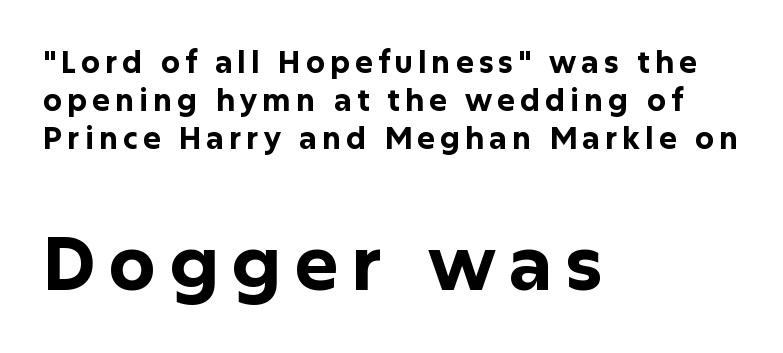
The image shows 75 px bold sans-serif type, upright; set left-aligned, normal line spacing (1.27x), not underlined; the second (bottom) block is 2.5x larger; low stroke contrast and a medium x-height.
